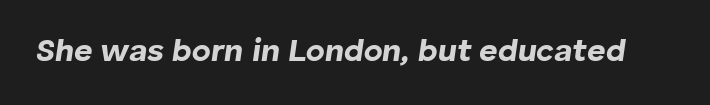
Looking at the ascenders, they clearly lean. Is the letter spacing exaggerated? No — it looks like the ordinary default. Typographic density is high because the face is bold. Underlining? Definitely not there. The letters advance in unequal steps, a hallmark of proportional type.
